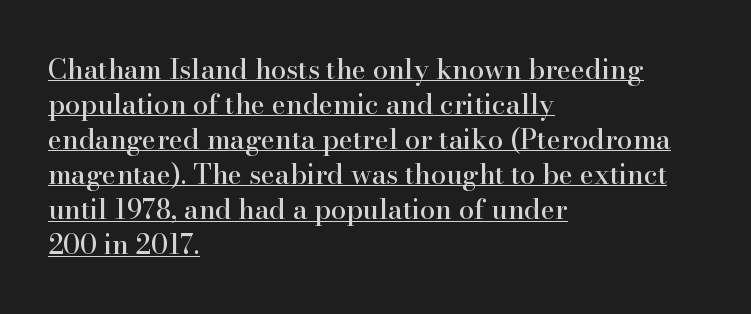
Q: Is the text italic (slanted)? A: No, it is upright.
Q: Is the text underlined? A: Yes.
Q: How is the paragraph aligned? A: Left-aligned.
Q: Is the spacing between letters normal or unusually wide? A: Normal.
Q: Is the spacing between lines tight, normal or loose? A: Normal.
